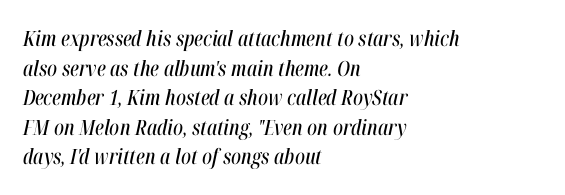
{"italic": "yes", "lean": "right", "slant_degrees": 12, "underline": "no", "align": "left", "line_spacing": "normal", "line_spacing_ratio": 1.41, "letter_spacing": "normal", "letter_spacing_em": 0.0, "glyph_px": 21}
